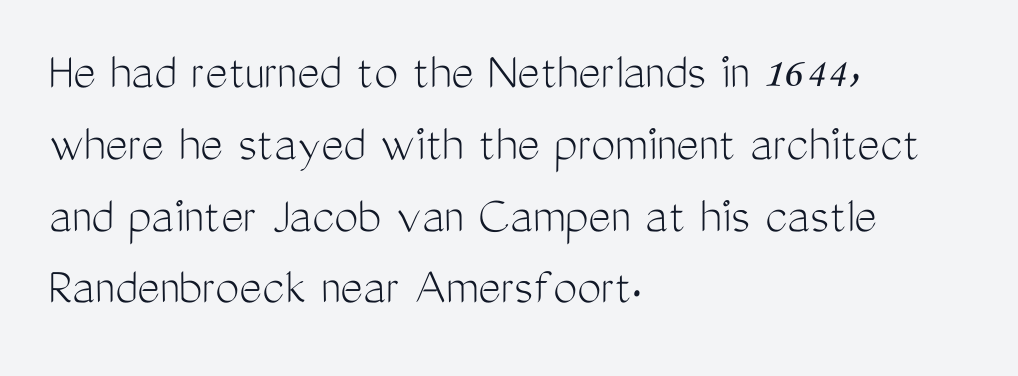
The image shows 54 px light, condensed sans-serif type, upright; set left-aligned, normal line spacing (1.33x), normal letter spacing, not underlined; medium stroke contrast and a medium x-height.
